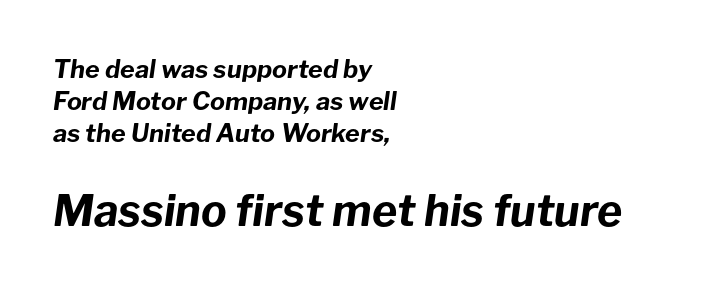
Q: Is the text bold? A: Yes.
Q: Is the text italic (slanted)? A: Yes, it leans right by about 8 degrees.
Q: Is the text underlined? A: No.
Q: How is the paragraph aligned? A: Left-aligned.
Q: Is the spacing between letters normal or unusually wide? A: Normal.
Q: Is the spacing between lines tight, normal or loose? A: Normal.
Q: Which block of text is set in a larger size, the first (top) or the second (bottom)? A: The second (bottom) one.
Q: Width (condensed, normal, or wide)? A: Normal.
Q: Stroke contrast? A: Low.
Q: x-height? A: Medium.
Q: Monospaced? A: No.
